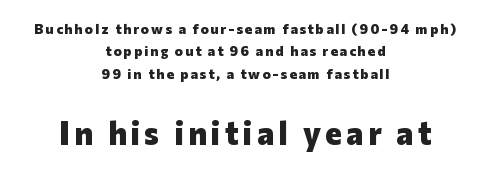
Q: Is the text bold? A: Yes.
Q: Is the text italic (slanted)? A: No, it is upright.
Q: Is the typeface a serif or a sans-serif typeface? A: Sans-serif.
Q: Is the text underlined? A: No.
Q: How is the paragraph aligned? A: Centered.
Q: Is the spacing between lines tight, normal or loose? A: Normal.
Q: Which block of text is set in a larger size, the first (top) or the second (bottom)? A: The second (bottom) one.
Q: Width (condensed, normal, or wide)? A: Normal.
Q: Stroke contrast? A: Low.
Q: x-height? A: Medium.
Q: Monospaced? A: No.
